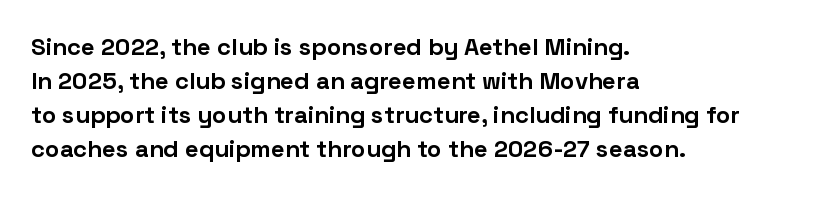
{"italic": "no", "bold": "yes", "underline": "no", "align": "left", "line_spacing": "normal", "line_spacing_ratio": 1.42, "letter_spacing": "normal", "letter_spacing_em": 0.0, "glyph_px": 24}
